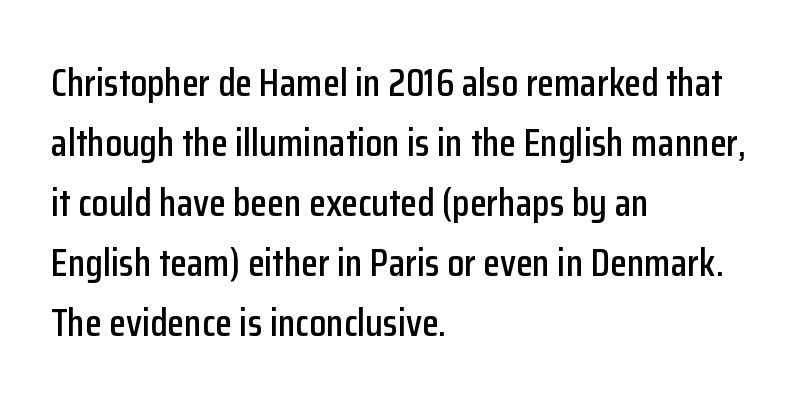
{"serif": "no", "italic": "no", "width": "condensed", "stroke_contrast": "low", "x_height": "medium", "monospaced": "no", "underline": "no", "align": "left", "line_spacing": "normal", "line_spacing_ratio": 1.54, "letter_spacing": "normal", "letter_spacing_em": 0.0, "glyph_px": 39}
